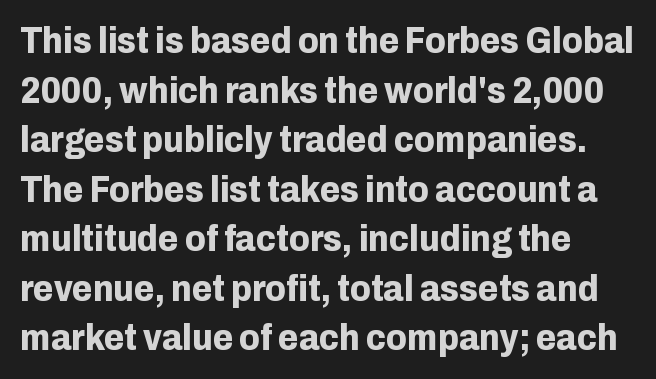
{"serif": "no", "italic": "no", "bold": "yes", "weight": "bold", "width": "normal", "stroke_contrast": "low", "x_height": "medium", "monospaced": "no", "underline": "no", "align": "left", "line_spacing": "normal", "line_spacing_ratio": 1.34, "letter_spacing": "normal", "letter_spacing_em": 0.0, "glyph_px": 37}
